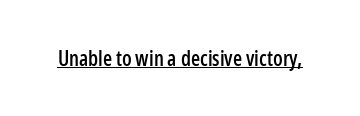
Q: Is the text italic (slanted)? A: No, it is upright.
Q: Is the text underlined? A: Yes.
Q: Is the spacing between letters normal or unusually wide? A: Normal.
